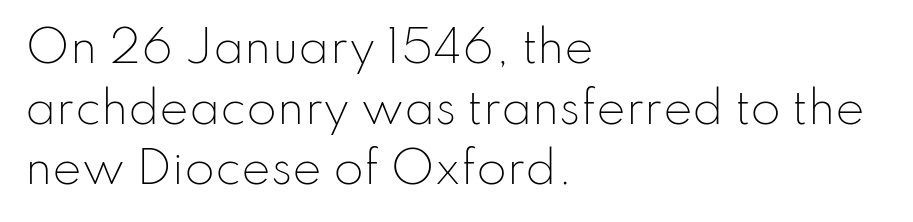
Q: Is the text bold? A: No.
Q: Is the text italic (slanted)? A: No, it is upright.
Q: Is the typeface a serif or a sans-serif typeface? A: Sans-serif.
Q: Is the text underlined? A: No.
Q: How is the paragraph aligned? A: Left-aligned.
Q: Is the spacing between letters normal or unusually wide? A: Normal.
Q: Is the spacing between lines tight, normal or loose? A: Normal.
Q: Width (condensed, normal, or wide)? A: Normal.
Q: Stroke contrast? A: Low.
Q: x-height? A: Small.
Q: Monospaced? A: No.
